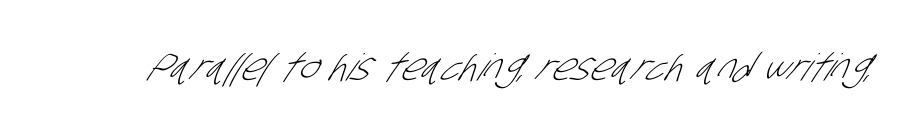
{"serif": "no", "bold": "no", "weight": "light", "width": "condensed", "stroke_contrast": "low", "x_height": "large", "monospaced": "no", "underline": "no", "letter_spacing": "normal", "letter_spacing_em": 0.0, "glyph_px": 37}
